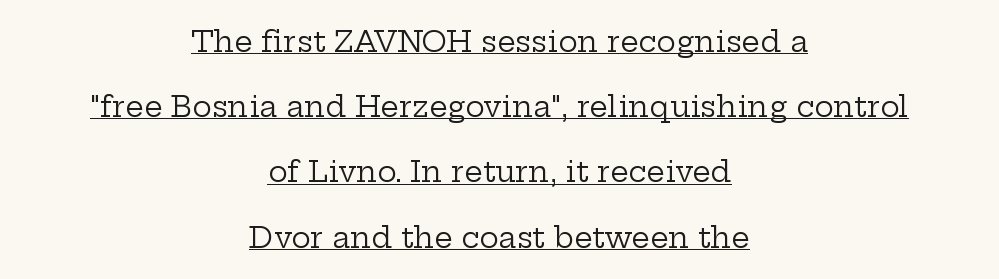
Q: Is the text bold? A: No.
Q: Is the text italic (slanted)? A: No, it is upright.
Q: Is the typeface a serif or a sans-serif typeface? A: Serif.
Q: Is the text underlined? A: Yes.
Q: How is the paragraph aligned? A: Centered.
Q: Is the spacing between letters normal or unusually wide? A: Normal.
Q: Is the spacing between lines tight, normal or loose? A: Loose.
Q: Width (condensed, normal, or wide)? A: Wide.
Q: Stroke contrast? A: Low.
Q: x-height? A: Medium.
Q: Monospaced? A: No.
